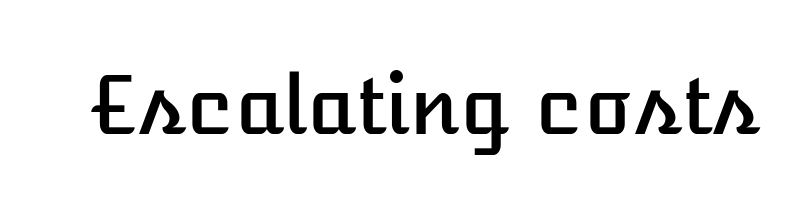
The image shows 79 px text type, upright; set normal letter spacing, not underlined; low stroke contrast and a medium x-height.
